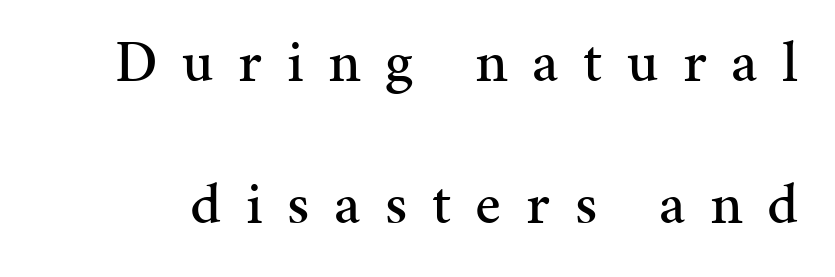
Q: Is the text italic (slanted)? A: No, it is upright.
Q: Is the typeface a serif or a sans-serif typeface? A: Serif.
Q: Is the text underlined? A: No.
Q: Is the spacing between letters normal or unusually wide? A: Unusually wide.
Q: Is the spacing between lines tight, normal or loose? A: Loose.
Q: Width (condensed, normal, or wide)? A: Normal.
Q: Stroke contrast? A: Medium.
Q: x-height? A: Medium.
Q: Monospaced? A: No.
